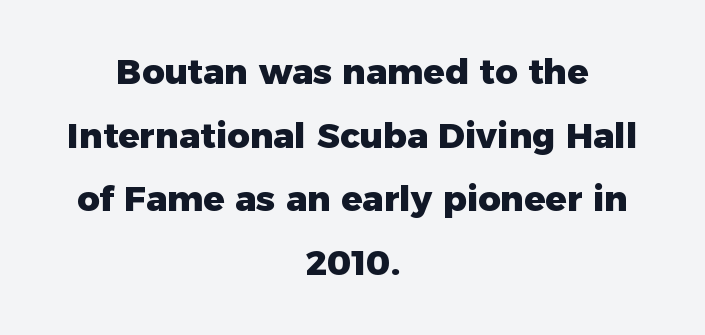
{"serif": "no", "italic": "no", "bold": "yes", "weight": "heavy", "width": "normal", "stroke_contrast": "low", "x_height": "medium", "monospaced": "no", "underline": "no", "align": "center", "line_spacing_ratio": 1.82, "letter_spacing": "normal", "letter_spacing_em": 0.0, "glyph_px": 35}
